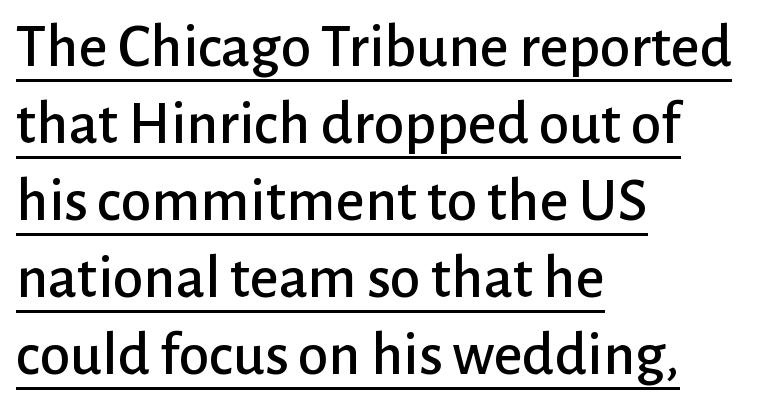
Q: Is the text italic (slanted)? A: No, it is upright.
Q: Is the typeface a serif or a sans-serif typeface? A: Sans-serif.
Q: Is the text underlined? A: Yes.
Q: How is the paragraph aligned? A: Left-aligned.
Q: Is the spacing between letters normal or unusually wide? A: Normal.
Q: Width (condensed, normal, or wide)? A: Normal.
Q: Stroke contrast? A: Low.
Q: x-height? A: Medium.
Q: Monospaced? A: No.
